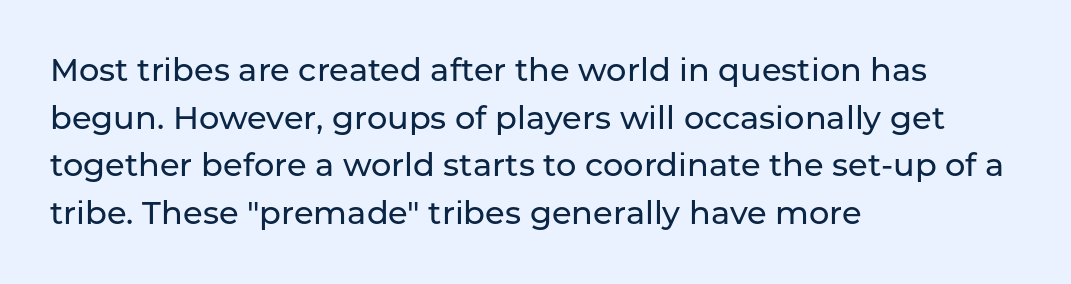
{"serif": "no", "italic": "no", "width": "normal", "stroke_contrast": "low", "x_height": "medium", "monospaced": "no", "underline": "no", "align": "left", "line_spacing": "normal", "line_spacing_ratio": 1.49, "letter_spacing": "normal", "letter_spacing_em": 0.0, "glyph_px": 32}
